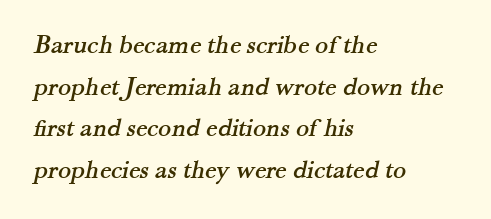
The image shows 27 px text type; set left-aligned, normal line spacing (1.54x), normal letter spacing, not underlined.
